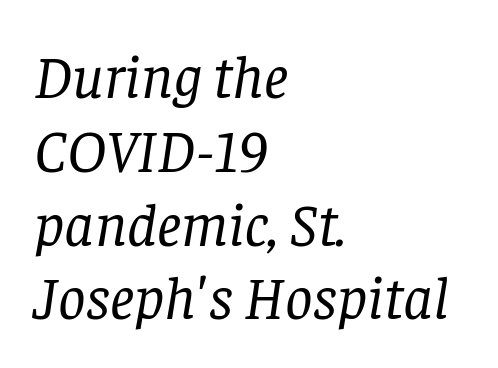
{"serif": "yes", "italic": "yes", "lean": "right", "slant_degrees": 8, "bold": "no", "weight": "regular", "width": "normal", "stroke_contrast": "low", "x_height": "large", "monospaced": "no", "underline": "no", "align": "left", "line_spacing_ratio": 1.21, "letter_spacing": "normal", "letter_spacing_em": 0.0, "glyph_px": 61}
